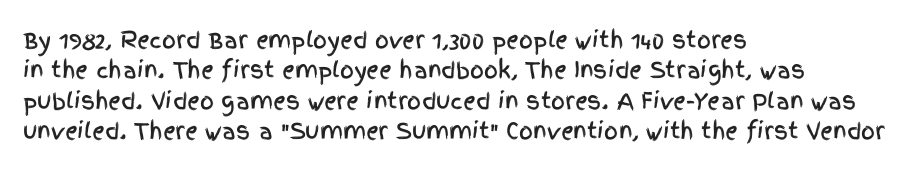
The image shows 22 px text type, upright; set left-aligned, normal line spacing (1.38x), normal letter spacing, not underlined.
